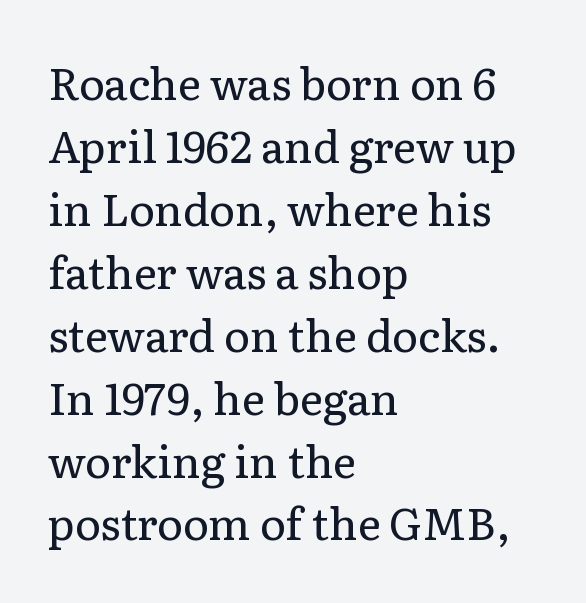
{"serif": "yes", "italic": "no", "bold": "no", "weight": "regular", "width": "normal", "stroke_contrast": "low", "x_height": "medium", "monospaced": "no", "underline": "no", "align": "left", "line_spacing": "normal", "line_spacing_ratio": 1.43, "letter_spacing": "normal", "letter_spacing_em": 0.0, "glyph_px": 44}
